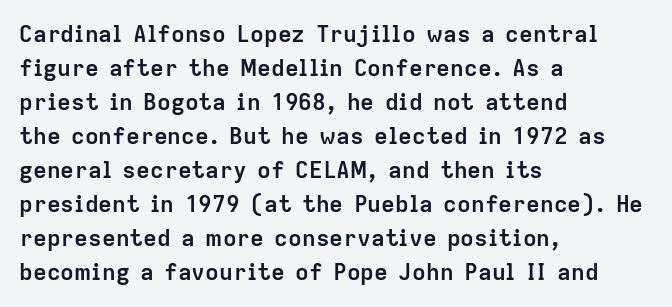
Q: Is the text bold? A: Yes.
Q: Is the text italic (slanted)? A: No, it is upright.
Q: Is the text underlined? A: No.
Q: How is the paragraph aligned? A: Left-aligned.
Q: Is the spacing between letters normal or unusually wide? A: Normal.
Q: Is the spacing between lines tight, normal or loose? A: Normal.
